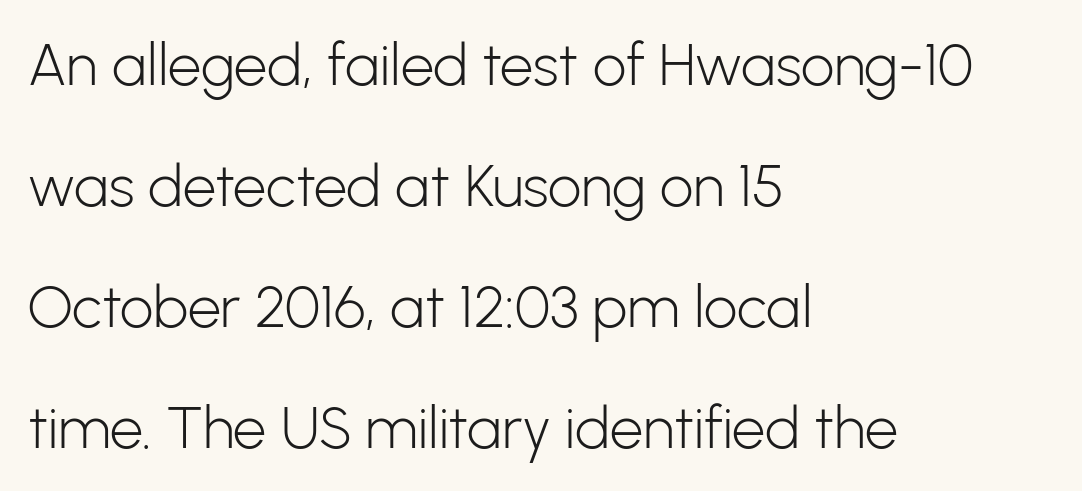
{"serif": "no", "italic": "no", "bold": "no", "weight": "light", "width": "normal", "stroke_contrast": "low", "x_height": "medium", "monospaced": "no", "underline": "no", "align": "left", "line_spacing": "loose", "line_spacing_ratio": 2.05, "letter_spacing": "normal", "letter_spacing_em": 0.0, "glyph_px": 59}
